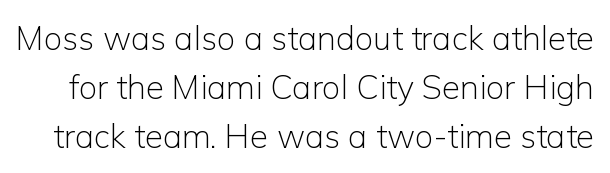
Q: Is the text bold? A: No.
Q: Is the text italic (slanted)? A: No, it is upright.
Q: Is the typeface a serif or a sans-serif typeface? A: Sans-serif.
Q: Is the text underlined? A: No.
Q: Is the spacing between letters normal or unusually wide? A: Normal.
Q: Is the spacing between lines tight, normal or loose? A: Normal.
Q: Width (condensed, normal, or wide)? A: Normal.
Q: Stroke contrast? A: Low.
Q: x-height? A: Medium.
Q: Monospaced? A: No.
